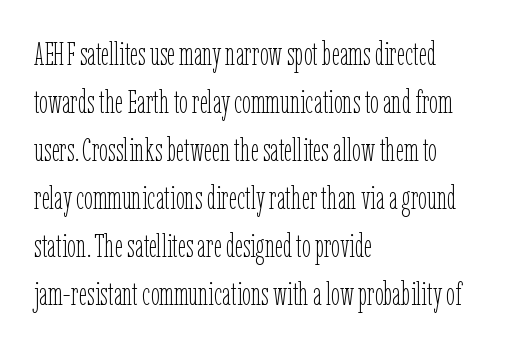
The image shows 32 px thin, condensed type, upright; set left-aligned, normal line spacing (1.5x), normal letter spacing, not underlined; low stroke contrast and a medium x-height.
